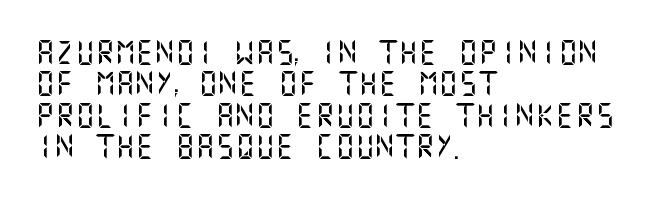
{"italic": "no", "underline": "no", "align": "left", "line_spacing": "normal", "line_spacing_ratio": 1.26, "letter_spacing": "normal", "letter_spacing_em": 0.0, "glyph_px": 25}
